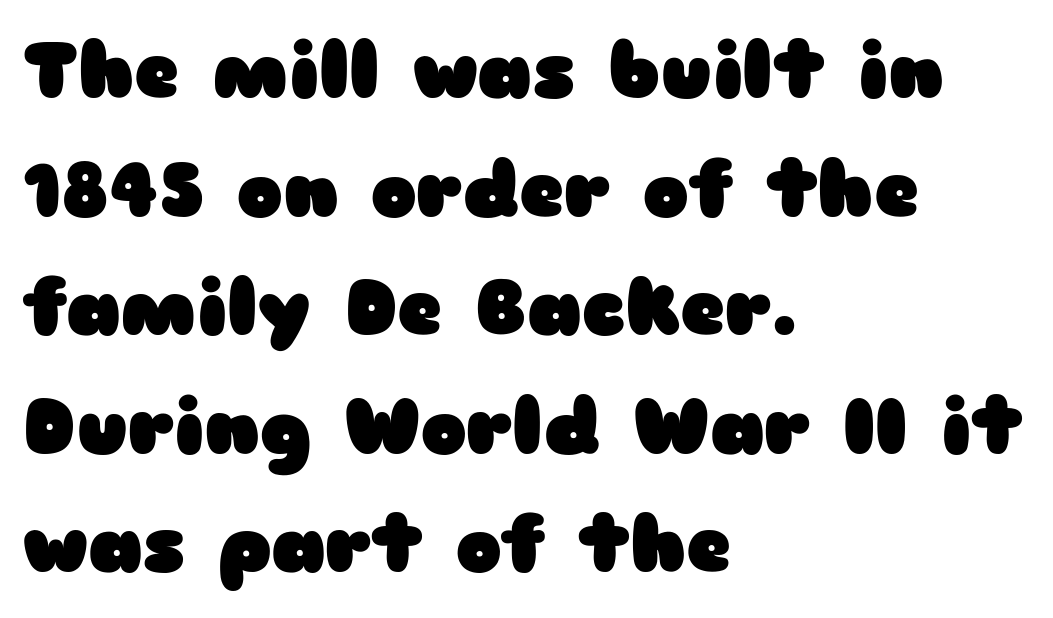
The space directly below the letters is spotless. Reading down the column, the eye jumps a familiar distance to each next line. Do the letters lean? They stand straight. Character widths vary here, with narrow letters taking less room than wide ones. Words appear dense and cohesive because spacing is normal. The face used here has the dense, thick strokes of a bold.
